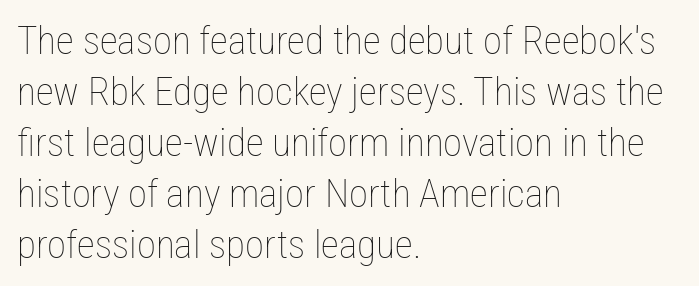
This is the regular roman posture of the typeface. A typesetter would call this zero additional tracking. Vertically, the passage feels balanced, rows spaced as you'd expect. Is the stroke heavy? The answer is a plain regular-or-lighter.
